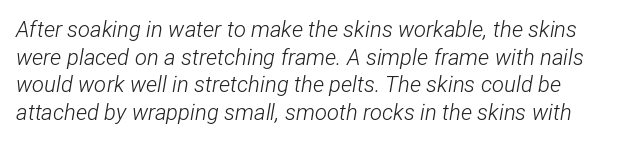
{"italic": "yes", "lean": "right", "slant_degrees": 12, "bold": "no", "underline": "no", "line_spacing": "normal", "line_spacing_ratio": 1.26, "letter_spacing": "normal", "letter_spacing_em": 0.0, "glyph_px": 22}
